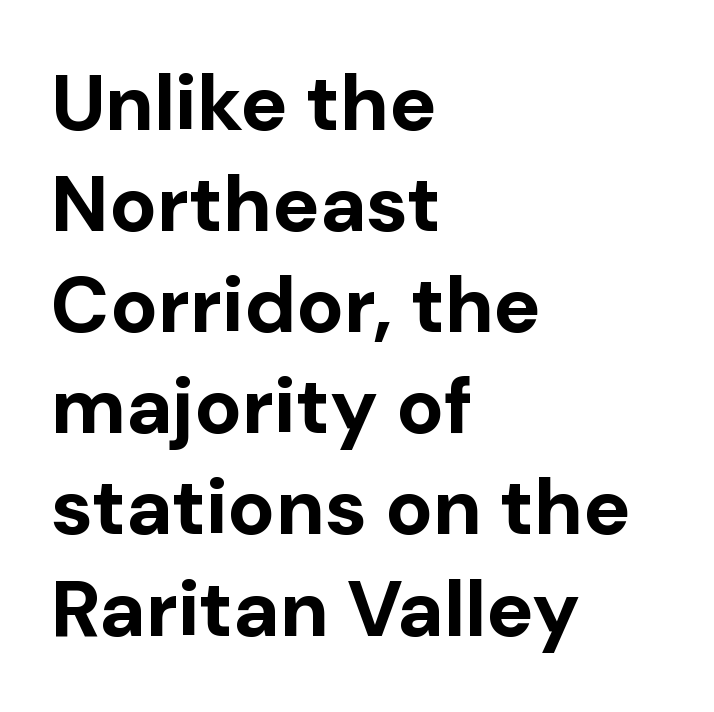
The image shows 79 px bold sans-serif type, upright; set left-aligned, normal line spacing (1.28x), normal letter spacing, not underlined; low stroke contrast and a medium x-height.
